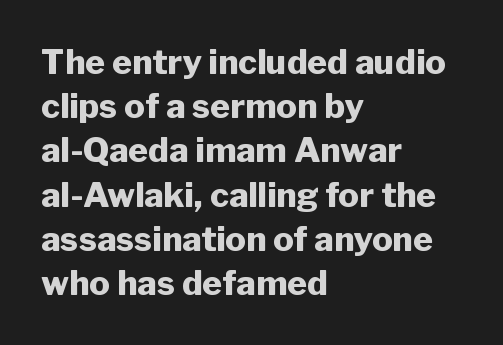
Q: Is the text bold? A: Yes.
Q: Is the text italic (slanted)? A: No, it is upright.
Q: Is the typeface a serif or a sans-serif typeface? A: Sans-serif.
Q: Is the text underlined? A: No.
Q: How is the paragraph aligned? A: Left-aligned.
Q: Is the spacing between letters normal or unusually wide? A: Normal.
Q: Is the spacing between lines tight, normal or loose? A: Normal.
Q: Width (condensed, normal, or wide)? A: Normal.
Q: Stroke contrast? A: Low.
Q: x-height? A: Medium.
Q: Monospaced? A: No.
